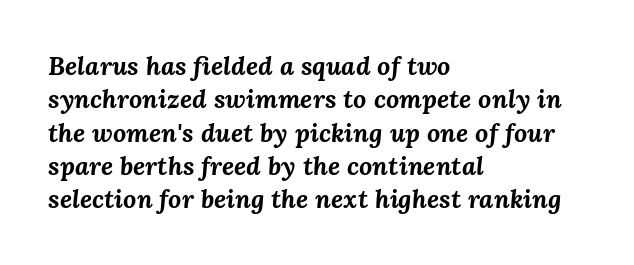
Q: Is the text bold? A: Yes.
Q: Is the text italic (slanted)? A: Yes, it leans right by about 3 degrees.
Q: Is the text underlined? A: No.
Q: How is the paragraph aligned? A: Left-aligned.
Q: Is the spacing between letters normal or unusually wide? A: Normal.
Q: Is the spacing between lines tight, normal or loose? A: Normal.
